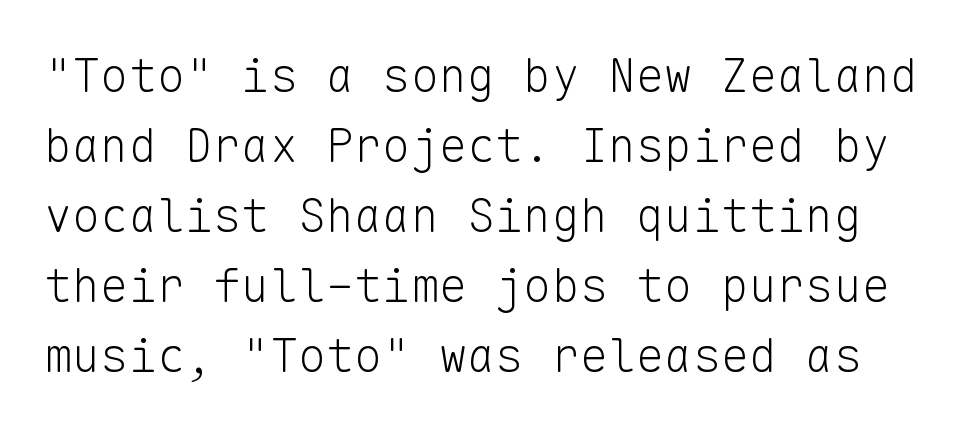
Whoever set this chose a conventional vertical rhythm. Unbolded letterforms with no extra heft. This rendering employs a face without finishing strokes, i.e., a sans-serif. You could count columns in this text — the font is strictly monospaced. Words float on clear page, feet unadorned.
